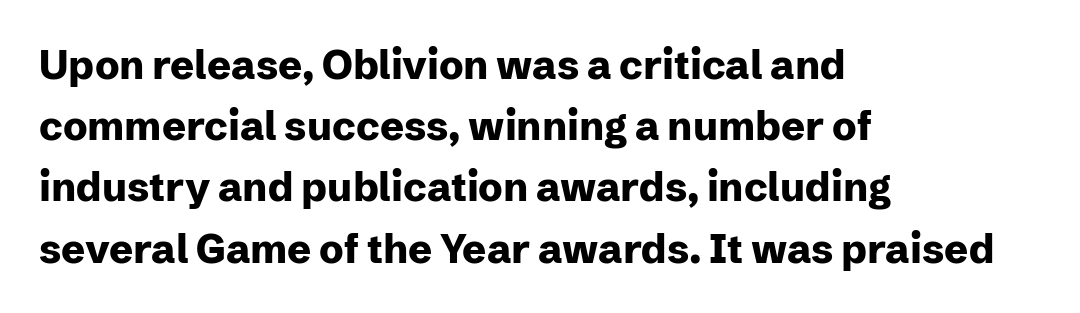
The image shows 40 px heavy sans-serif type, upright; set left-aligned, normal line spacing (1.53x), normal letter spacing, not underlined; low stroke contrast and a medium x-height.
